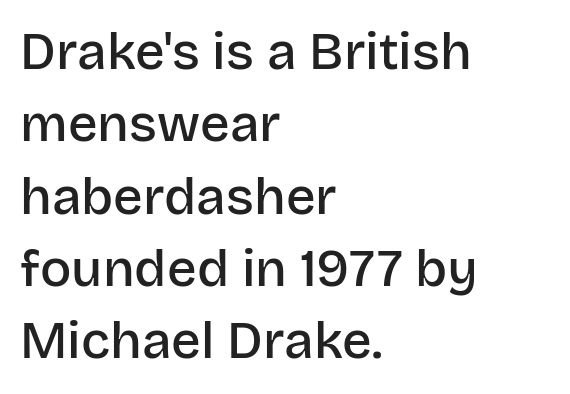
{"serif": "no", "italic": "no", "bold": "semi", "weight": "semibold", "width": "normal", "stroke_contrast": "low", "x_height": "large", "monospaced": "no", "underline": "no", "align": "left", "line_spacing": "normal", "line_spacing_ratio": 1.39, "letter_spacing": "normal", "letter_spacing_em": 0.0, "glyph_px": 52}
